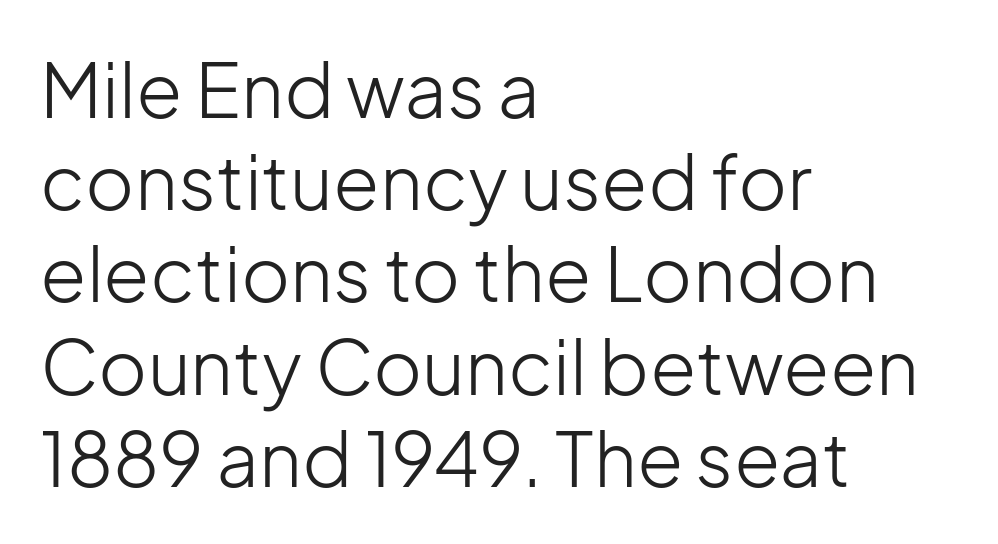
The image shows 75 px light sans-serif type, upright; set left-aligned, line spacing 1.23x, normal letter spacing, not underlined; low stroke contrast and a medium x-height.
